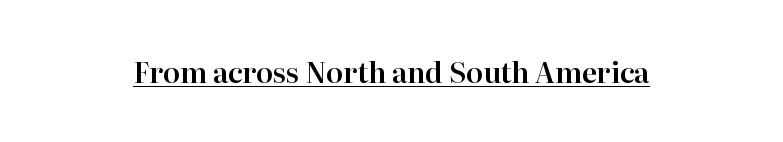
The horizontal fit of the characters is conventional and even. Tall strokes in this sample are plumb rather than angled. Underlining? Definitely there. The rendering shows small feet on the letterforms — a serif design.
